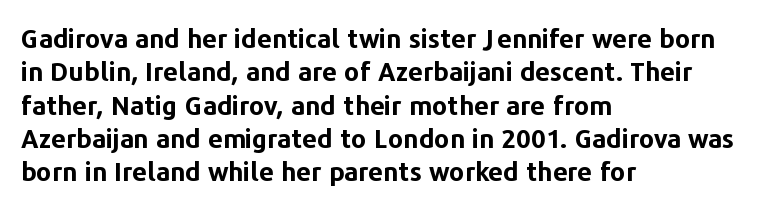
Q: Is the text bold? A: Yes.
Q: Is the text italic (slanted)? A: No, it is upright.
Q: Is the text underlined? A: No.
Q: How is the paragraph aligned? A: Left-aligned.
Q: Is the spacing between letters normal or unusually wide? A: Normal.
Q: Is the spacing between lines tight, normal or loose? A: Normal.
